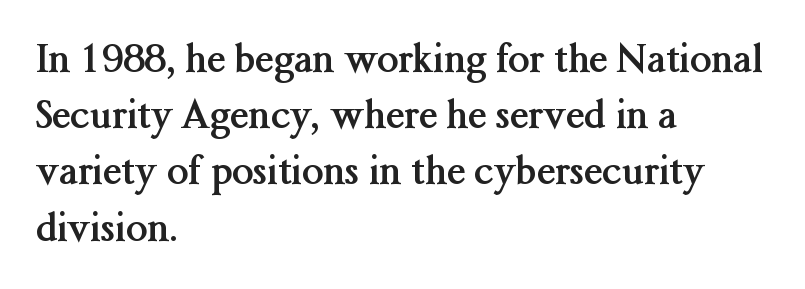
Do the characters align in a grid? No, the font is proportional. In terms of weight, the rendering is a true, heavy bold. Posture: vertical. The type is set solid horizontally, with unmodified tracking. Descenders hang freely into open space.
